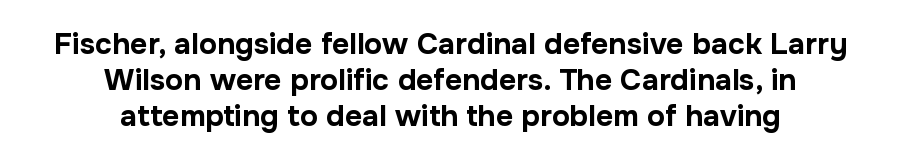
The image shows 30 px bold sans-serif type, upright; set centered, line spacing 1.2x, normal letter spacing, not underlined; low stroke contrast and a medium x-height.
